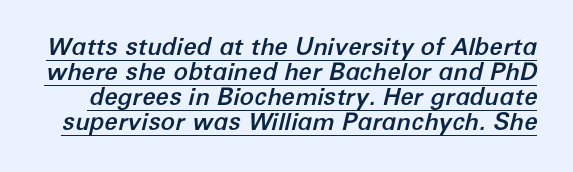
The image shows 24 px text type, italic (leaning right); set tight line spacing (1.04x), normal letter spacing, underlined.
